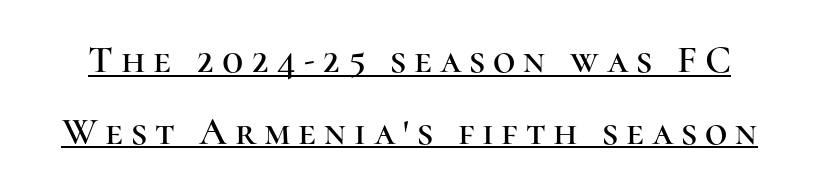
The image shows 39 px serif type, upright; set line spacing 1.84x, unusually wide letter spacing (+0.2 em), underlined; high stroke contrast and a medium x-height.
